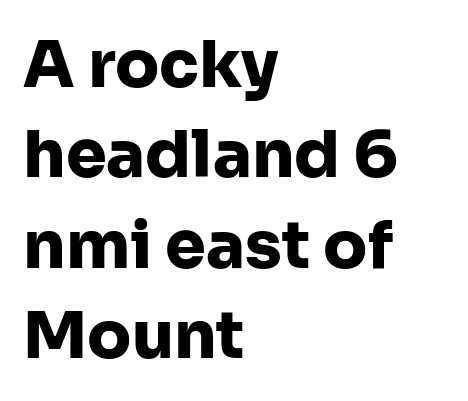
The image shows 65 px heavy sans-serif type, upright; set left-aligned, normal line spacing (1.39x), normal letter spacing, not underlined; low stroke contrast and a medium x-height.
